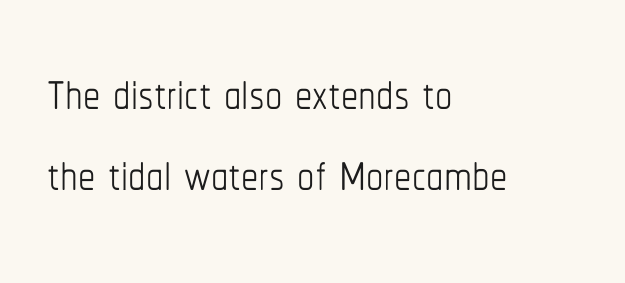
The image shows 69 px thin, condensed type, upright; set left-aligned, line spacing 1.17x, normal letter spacing, not underlined; low stroke contrast and a medium x-height.
